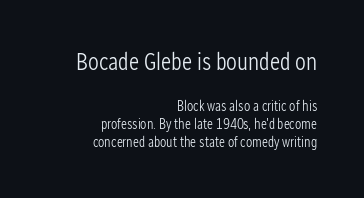
The image shows 24 px text type, upright; set right-aligned, normal line spacing (1.28x), normal letter spacing, not underlined; the first (top) block is 1.71x larger.
